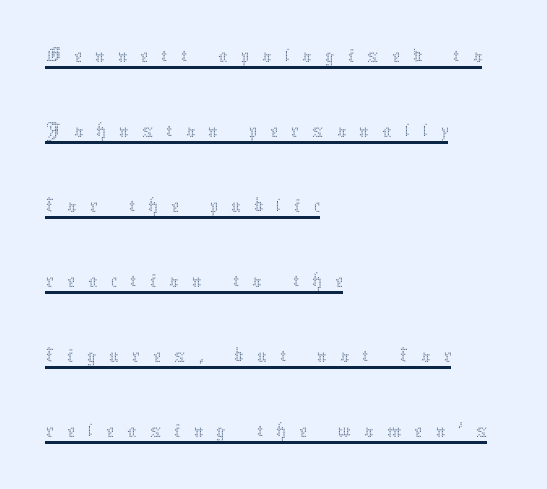
The face used here is proportionally spaced, like ordinary book or web type. You could only call the tracking loose — the letters float apart. Decoration check: the copy is underlined. Normally led — the rows are evenly, conventionally spaced. Short and long lines alike share a common starting point at left.
